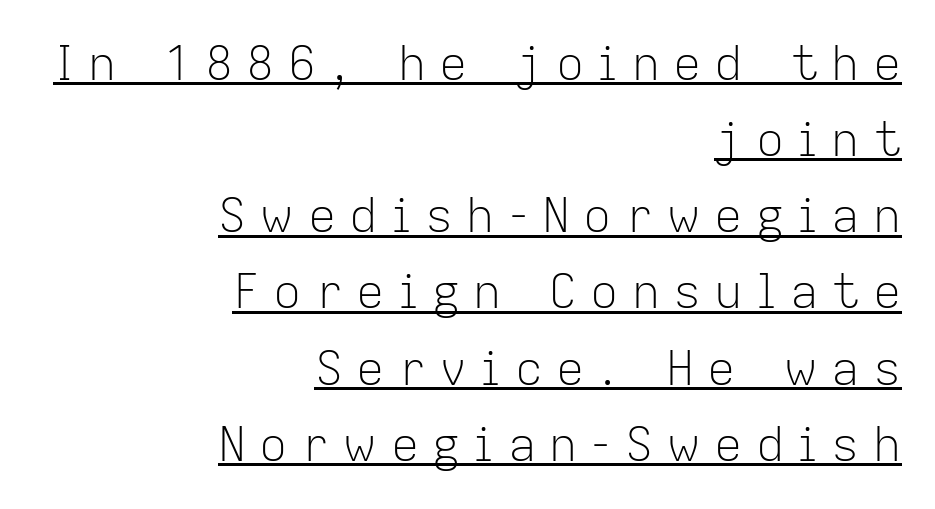
Q: Is the text bold? A: No.
Q: Is the text italic (slanted)? A: No, it is upright.
Q: Is the typeface a serif or a sans-serif typeface? A: Sans-serif.
Q: Is the text underlined? A: Yes.
Q: How is the paragraph aligned? A: Right-aligned.
Q: Is the spacing between letters normal or unusually wide? A: Unusually wide.
Q: Is the spacing between lines tight, normal or loose? A: Normal.
Q: Width (condensed, normal, or wide)? A: Normal.
Q: Stroke contrast? A: Low.
Q: x-height? A: Medium.
Q: Monospaced? A: No.
